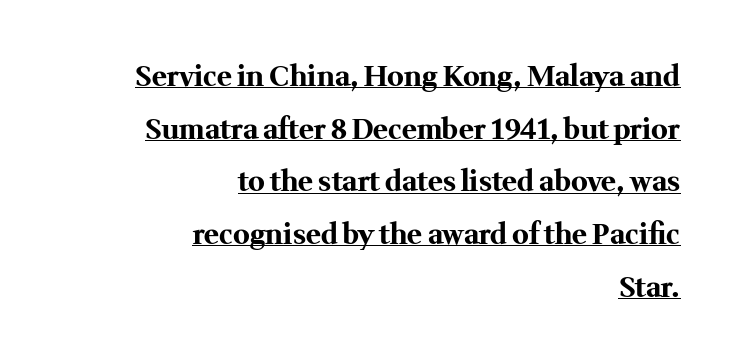
{"serif": "yes", "italic": "no", "bold": "yes", "weight": "bold", "width": "normal", "stroke_contrast": "medium", "x_height": "medium", "monospaced": "no", "underline": "yes", "align": "right", "line_spacing_ratio": 1.88, "letter_spacing": "normal", "letter_spacing_em": 0.0, "glyph_px": 28}
